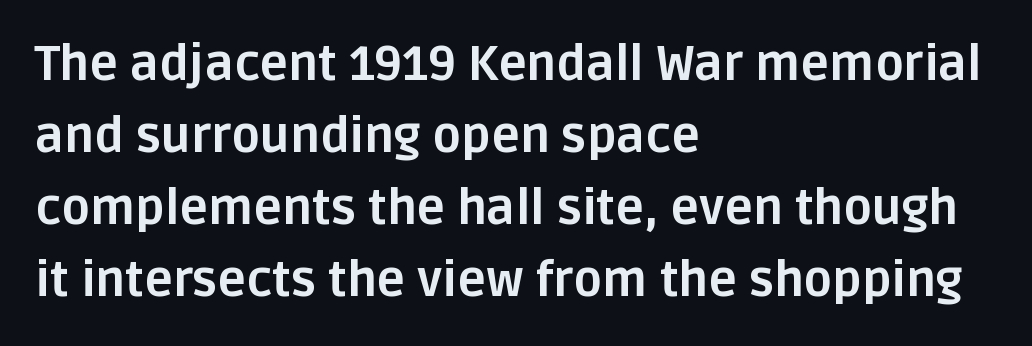
The image shows 48 px bold sans-serif type, upright; set left-aligned, normal line spacing (1.5x), normal letter spacing, not underlined; low stroke contrast and a large x-height.
